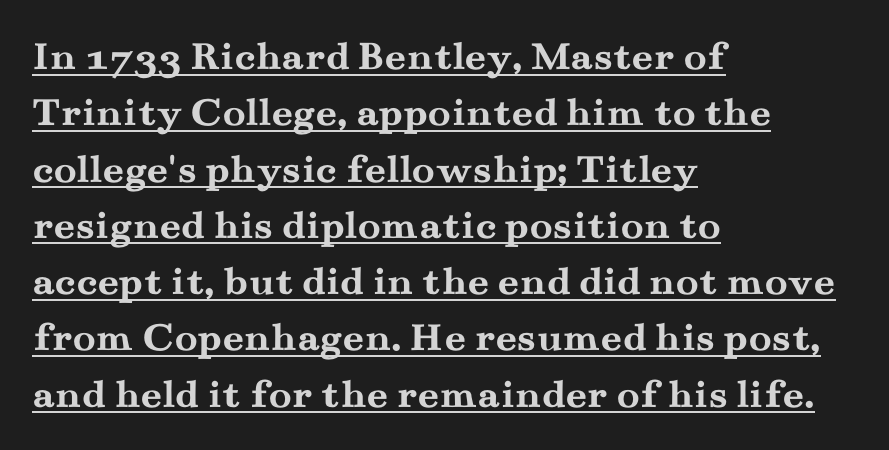
{"serif": "yes", "italic": "no", "bold": "yes", "weight": "semibold", "width": "wide", "stroke_contrast": "medium", "x_height": "small", "monospaced": "no", "underline": "yes", "align": "left", "line_spacing": "normal", "line_spacing_ratio": 1.34, "letter_spacing": "normal", "letter_spacing_em": 0.0, "glyph_px": 42}
